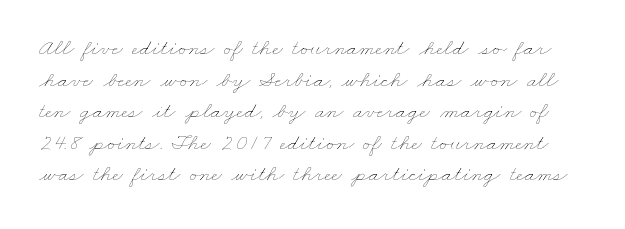
Q: Is the text bold? A: No.
Q: Is the text underlined? A: No.
Q: Is the spacing between letters normal or unusually wide? A: Normal.
Q: Is the spacing between lines tight, normal or loose? A: Normal.
